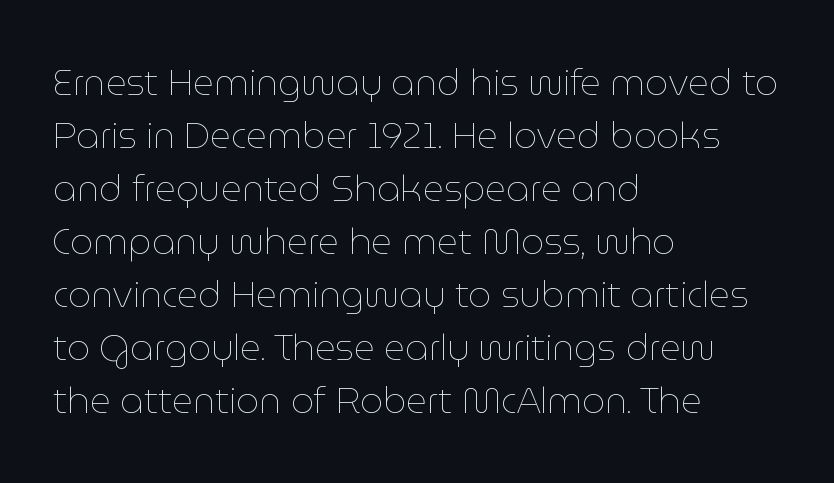
The image shows 36 px thin type, upright; set left-aligned, normal line spacing (1.47x), normal letter spacing, not underlined; low stroke contrast and a medium x-height.
